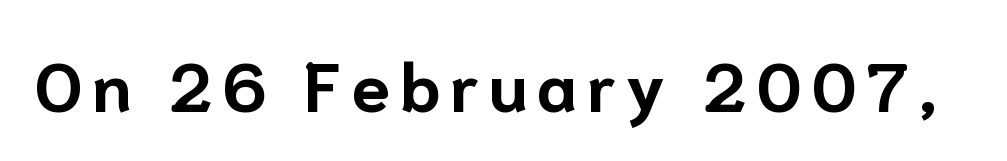
Grotesque or geometric, the face here clearly has no serifs. Has an underline been added? It has not. Stroke thickness is high; the sample reads as a true bold. Tall strokes in this sample are plumb rather than angled.
